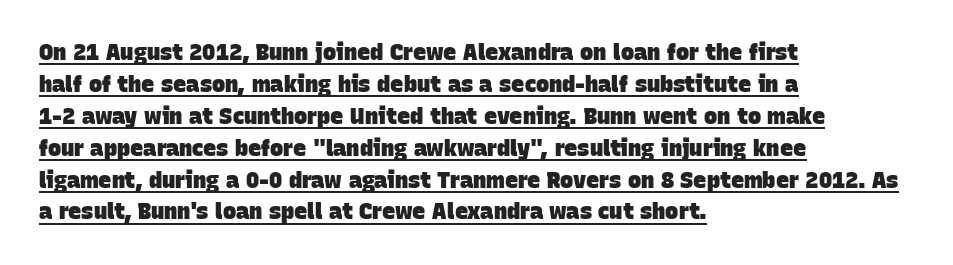
Caption: bold face, heavy strokes. Normally led — the rows are evenly, conventionally spaced. The gaps between neighbouring characters are ordinary and unremarkable. Notice how a bar underscores the lettering throughout. The passage is arranged the way most books set body copy — flush left.
